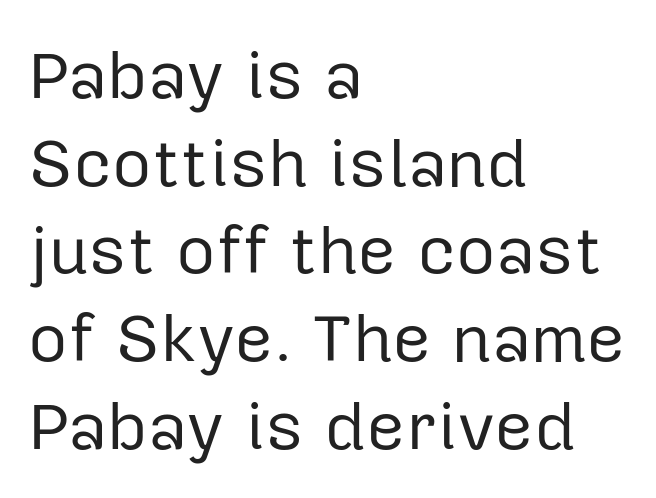
{"serif": "no", "italic": "no", "bold": "no", "weight": "regular", "width": "normal", "stroke_contrast": "low", "x_height": "medium", "monospaced": "no", "underline": "no", "align": "left", "line_spacing": "normal", "line_spacing_ratio": 1.29, "letter_spacing": "normal", "letter_spacing_em": 0.0, "glyph_px": 68}
